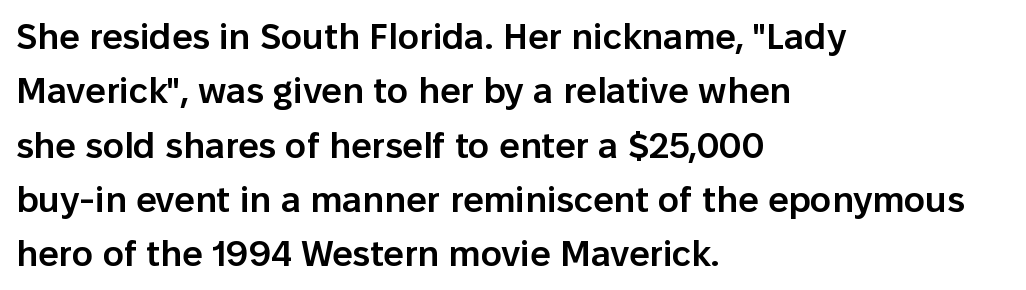
The image shows 36 px semibold sans-serif type, upright; set left-aligned, normal line spacing (1.51x), normal letter spacing, not underlined; low stroke contrast and a medium x-height.
